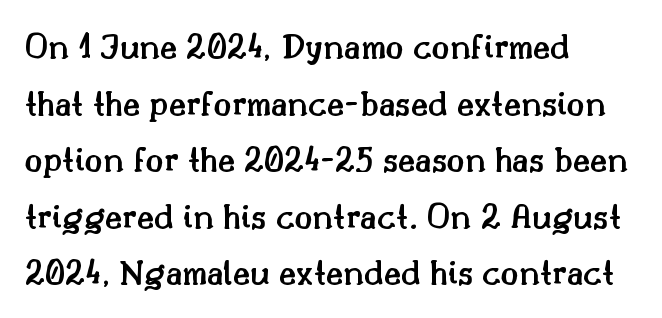
Q: Is the text bold? A: Semi-bold.
Q: Is the text italic (slanted)? A: No, it is upright.
Q: Is the typeface a serif or a sans-serif typeface? A: Serif.
Q: Is the text underlined? A: No.
Q: How is the paragraph aligned? A: Left-aligned.
Q: Is the spacing between letters normal or unusually wide? A: Normal.
Q: Is the spacing between lines tight, normal or loose? A: Normal.
Q: Width (condensed, normal, or wide)? A: Normal.
Q: Stroke contrast? A: Medium.
Q: x-height? A: Small.
Q: Monospaced? A: No.
